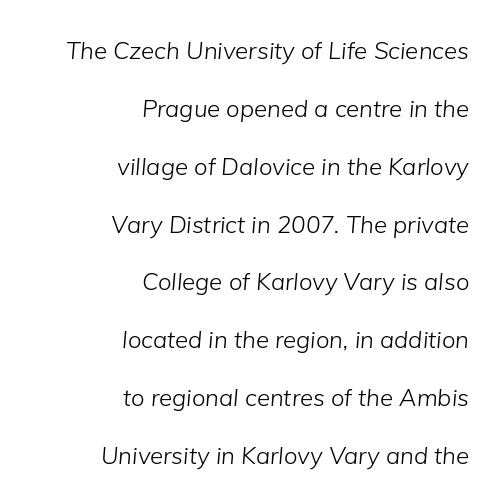
This is not heavy type; no bold has been used. Tracking here is standard; glyphs follow each other at the usual distance. A student would call this right alignment; a typographer would say flush right, rag left. Letters rest on an invisible, unmarked baseline. The vertical gap from one line to the next is large.
